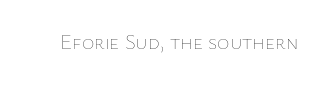
Q: Is the text bold? A: No.
Q: Is the text italic (slanted)? A: No, it is upright.
Q: Is the text underlined? A: No.
Q: Is the spacing between letters normal or unusually wide? A: Normal.
